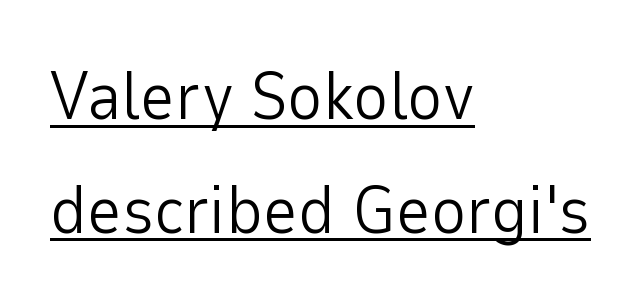
Alignment: flush left. Is this a heavy cut? Hardly; it is regular or lighter. The passage shown is typed in a proportional face where columns would drift. The vertical gap from one line to the next is medium. In terms of letterform style, serifs are entirely absent.
